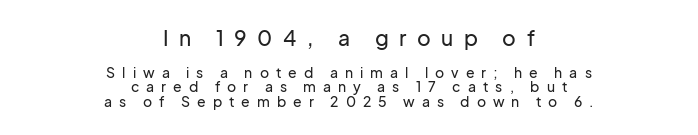
The lettering holds an erect, upright posture throughout. Where is the straight margin? There isn't one; the lines are centered. Only glyphs here, with clear space below each row. The letterforms stand isolated, each surrounded by extra space. Quick note: interline space is minimal.
